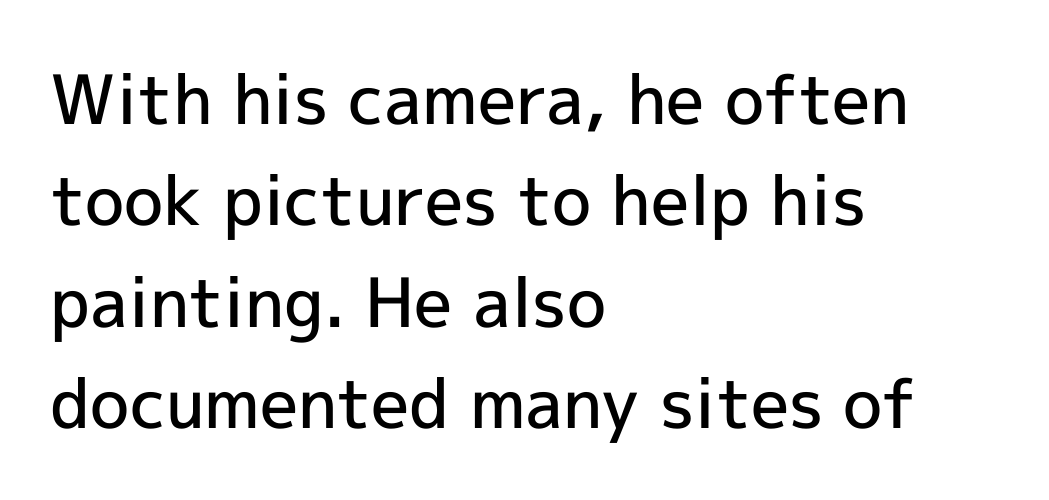
Nobody drew a line under any word here. Moderately thickened strokes mark this as semibold type. Varying glyph widths throughout — classic text-font behaviour. The rendering uses a moderate line-height, typical for paragraphs. The letters carry no serifs — their stems end cleanly without finishing strokes.
